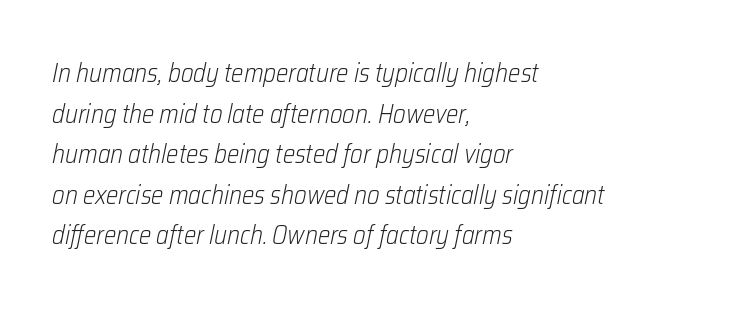
The lines in this sample share a left origin and differ only in where they stop. Just letters on the line, the space beneath them empty. This reads as an unemphasized weight, regular at the heaviest. This block has exactly the height ordinary leading produces.
